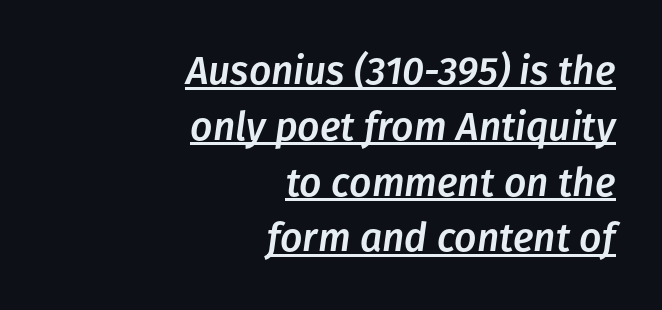
A flush-right, rag-left setting is used for this passage. Honestly, the underline is the first thing you notice here. The letters sit at their default tracking, neither squeezed nor spread. Successive baselines arrive at the customary interval. The face used here is proportionally spaced, like ordinary book or web type. The glyphs look as if they've been sheared to an angle.
